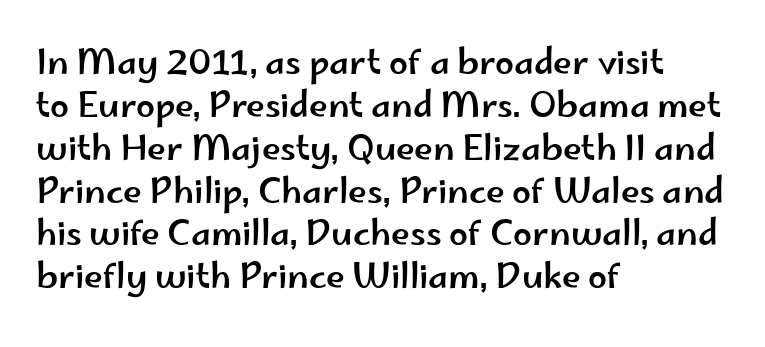
The image shows 34 px wide sans-serif type, upright; set left-aligned, normal line spacing (1.26x), normal letter spacing, not underlined; low stroke contrast and a small x-height.
